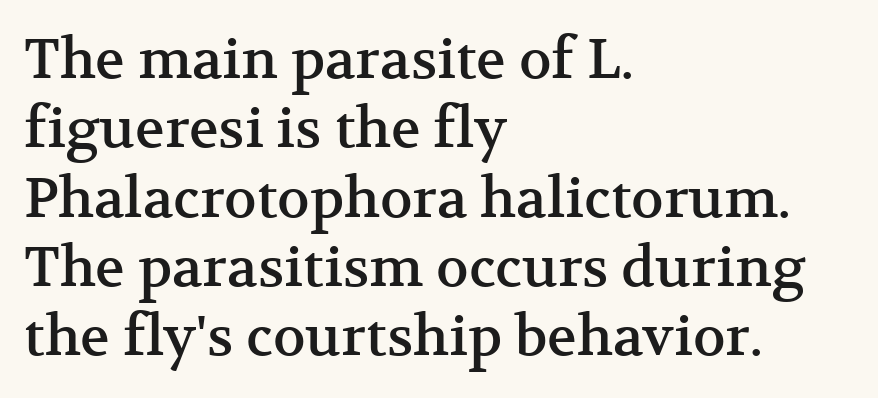
The image shows 55 px serif type, upright; set left-aligned, normal line spacing (1.26x), normal letter spacing, not underlined; medium stroke contrast and a medium x-height.
